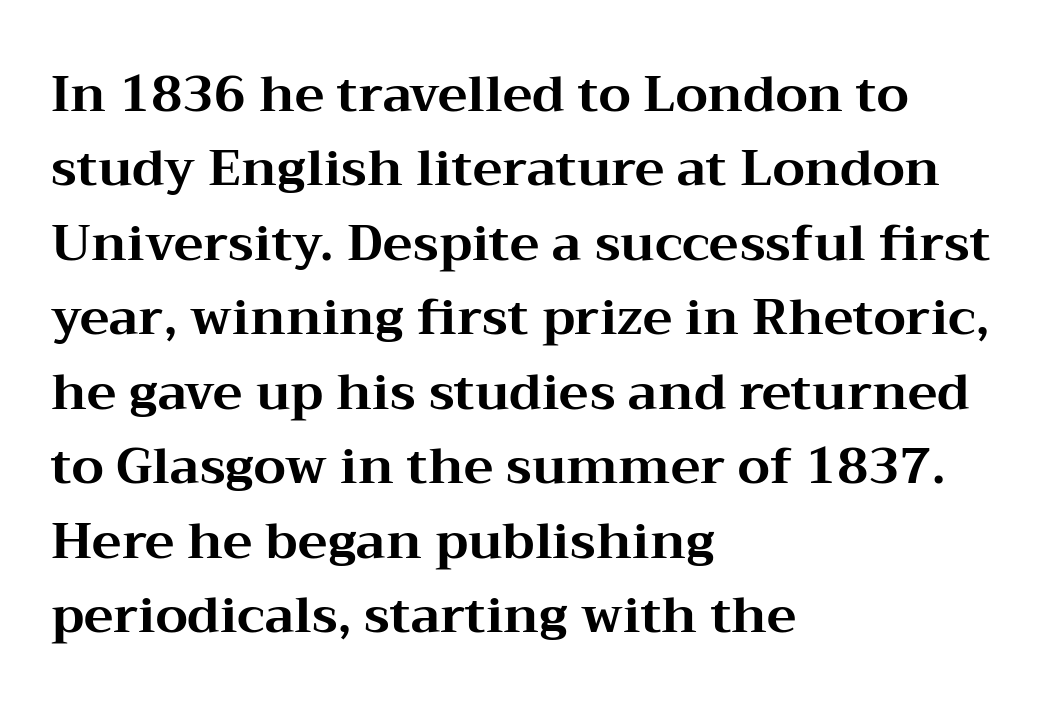
Tracking here is standard; glyphs follow each other at the usual distance. I'd call this a serif setting — the letters wear small feet. What weight is shown? A full bold with thick strokes. The rendering uses natural spacing where letterforms have individual widths. Evenly set lines give the paragraph a standard silhouette. Teacher's note: observe the even left margin — that is flush-left alignment.
